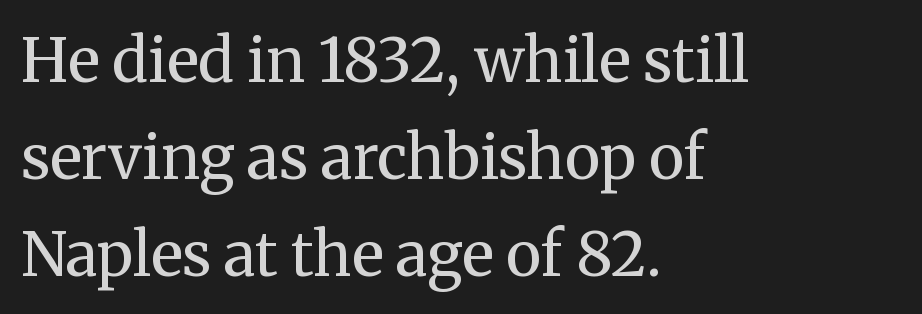
Character widths vary here, with narrow letters taking less room than wide ones. Bare-footed words on every line. The face looks like a standard text weight, possibly lighter. Regular leading.
